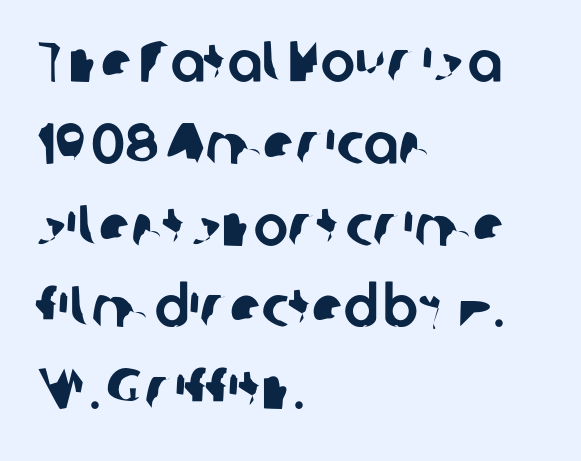
Q: Is the typeface a serif or a sans-serif typeface? A: Sans-serif.
Q: Is the text underlined? A: No.
Q: How is the paragraph aligned? A: Left-aligned.
Q: Is the spacing between letters normal or unusually wide? A: Normal.
Q: Is the spacing between lines tight, normal or loose? A: Normal.
Q: Width (condensed, normal, or wide)? A: Normal.
Q: Stroke contrast? A: Low.
Q: x-height? A: Medium.
Q: Monospaced? A: No.
